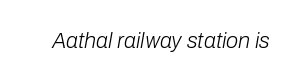
Q: Is the text bold? A: No.
Q: Is the text italic (slanted)? A: Yes, it leans right by about 10 degrees.
Q: Is the text underlined? A: No.
Q: Is the spacing between letters normal or unusually wide? A: Normal.
